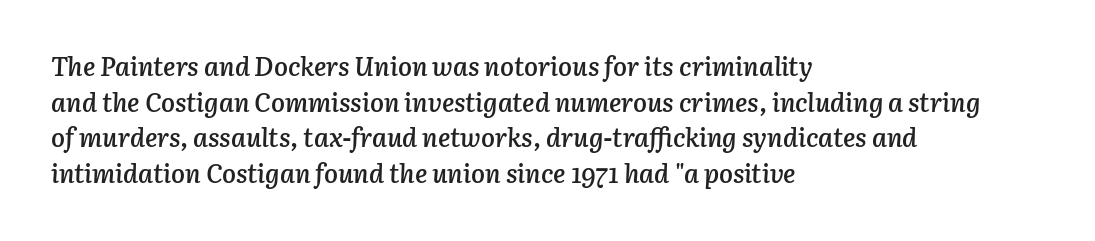
Q: Is the text bold? A: Semi-bold.
Q: Is the text italic (slanted)? A: Yes, it leans right by about 3 degrees.
Q: Is the text underlined? A: No.
Q: How is the paragraph aligned? A: Left-aligned.
Q: Is the spacing between letters normal or unusually wide? A: Normal.
Q: Is the spacing between lines tight, normal or loose? A: Normal.
